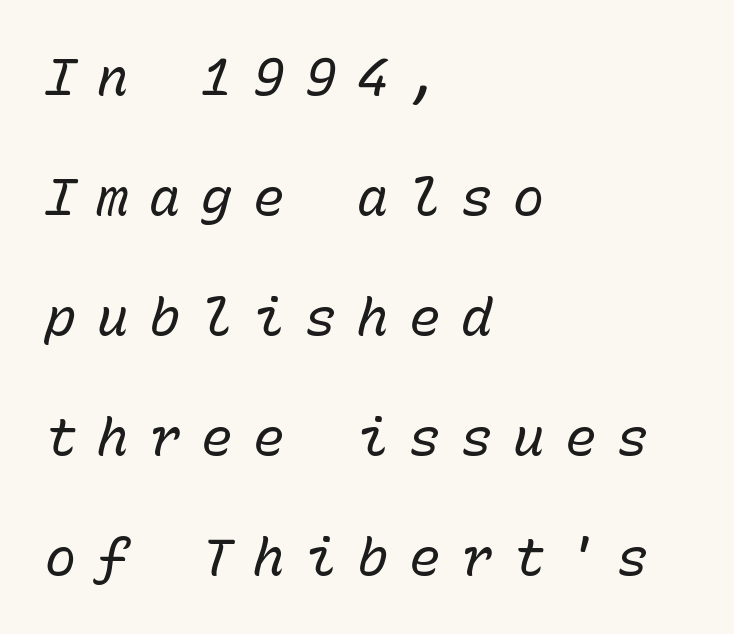
Is there much room between lines? Yes — plenty of vertical air separates them. If you drew a ruler down the left edge, every line would touch it. Italic? Definitely — the glyphs are oblique. Underlining? Definitely not there. Look at the tracking — it's clearly loosened, letters drifting apart. Bold? No — there's no thickening of the strokes.
